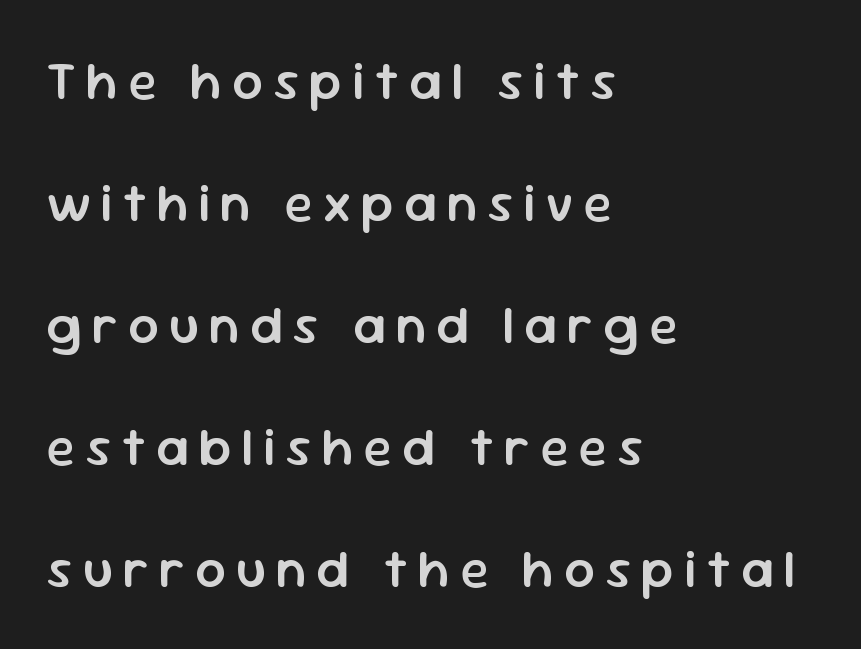
Q: Is the text bold? A: Semi-bold.
Q: Is the text italic (slanted)? A: No, it is upright.
Q: Is the typeface a serif or a sans-serif typeface? A: Sans-serif.
Q: Is the text underlined? A: No.
Q: How is the paragraph aligned? A: Left-aligned.
Q: Is the spacing between lines tight, normal or loose? A: Loose.
Q: Width (condensed, normal, or wide)? A: Normal.
Q: Stroke contrast? A: Low.
Q: x-height? A: Medium.
Q: Monospaced? A: No.
